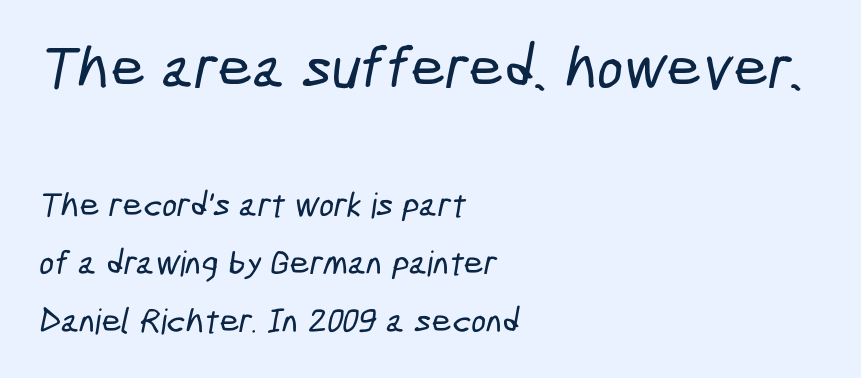
Just letters on the line, the space beneath them empty. This rendering leaves character spacing at its baseline value. In CSS terms this would be text-align: left. One glance says typical: line gaps are just what's usual. Visually, the top section dominates because its glyphs are scaled up.
